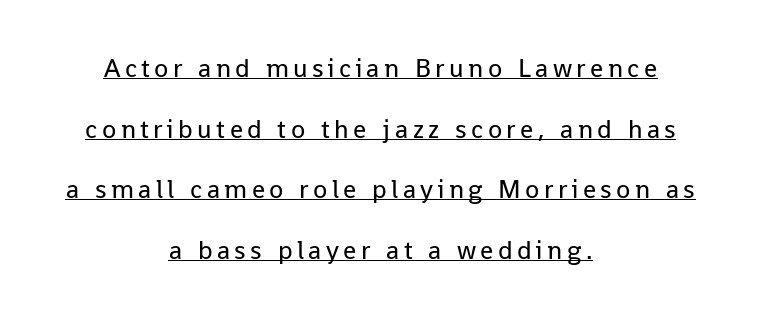
Is there an underline? Yes — a line sits under the letters. Regarding leading, the lines here are spaced well apart. Unbolded letterforms with no extra heft. The compositor balanced each line on the midline. Style check: upright.
